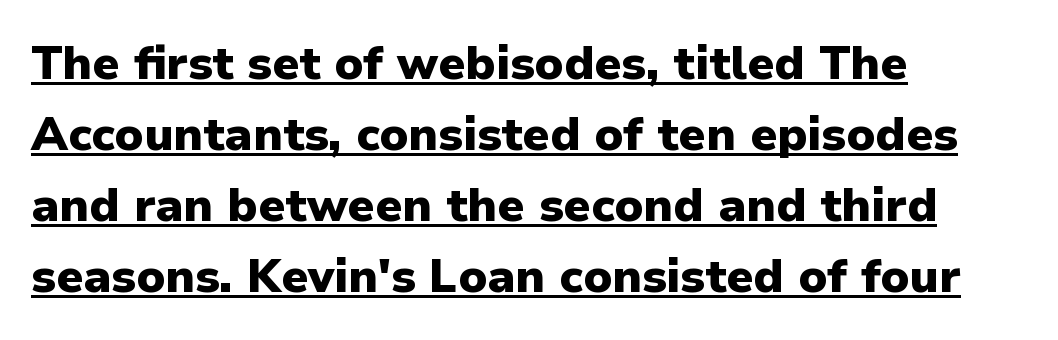
{"serif": "no", "italic": "no", "bold": "yes", "weight": "heavy", "width": "normal", "stroke_contrast": "low", "x_height": "medium", "monospaced": "no", "underline": "yes", "align": "left", "line_spacing": "normal", "line_spacing_ratio": 1.51, "letter_spacing": "normal", "letter_spacing_em": 0.0, "glyph_px": 47}
